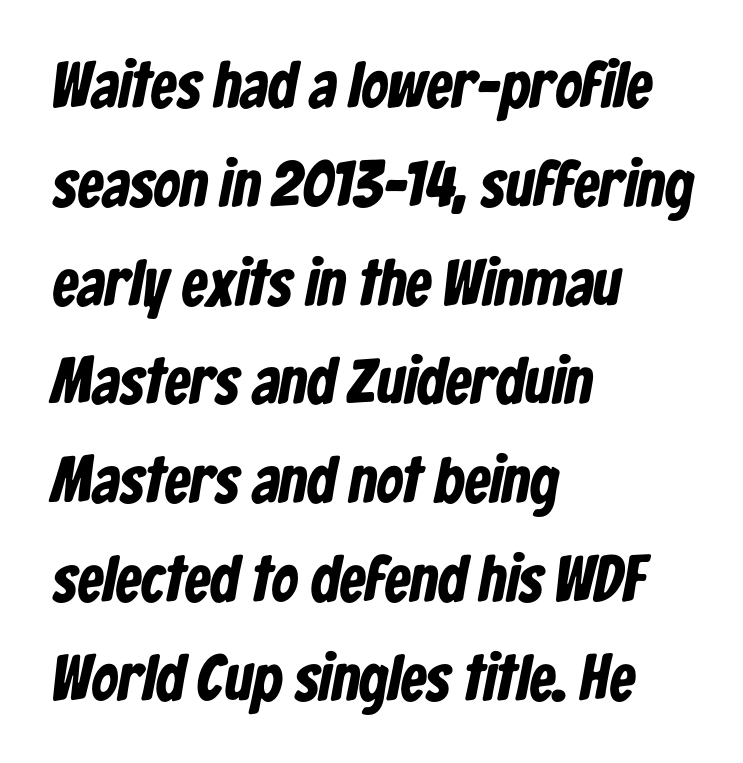
Note the varied advance widths — an 'i' is clearly narrower than an 'm'. I'd call this a sans setting — the letters go barefoot. This sample keeps an unexceptional amount of space between lines. The passage is arranged the way most books set body copy — flush left. The gap between lines stays unmarked. The face used here is rendered with its standard letterfit.
